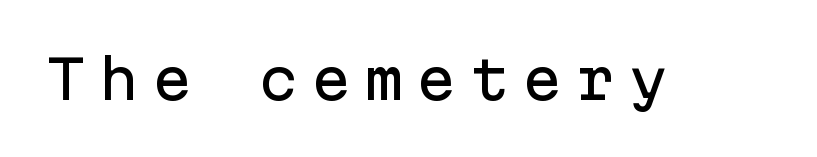
The image shows 54 px sans-serif type, upright, monospaced; set unusually wide letter spacing (+0.23 em), not underlined; low stroke contrast and a medium x-height.
